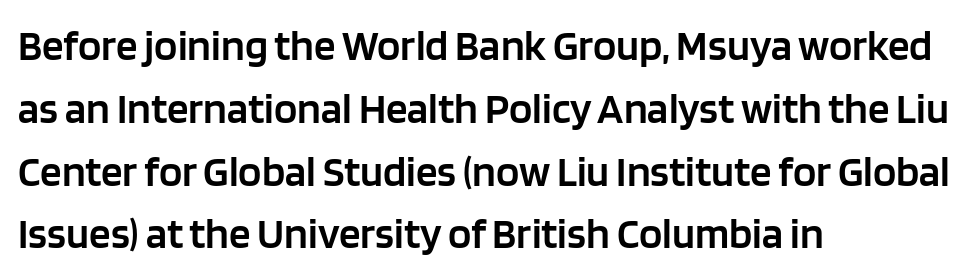
The image shows 43 px semibold sans-serif type, upright; set left-aligned, normal line spacing (1.46x), normal letter spacing, not underlined; low stroke contrast and a large x-height.
